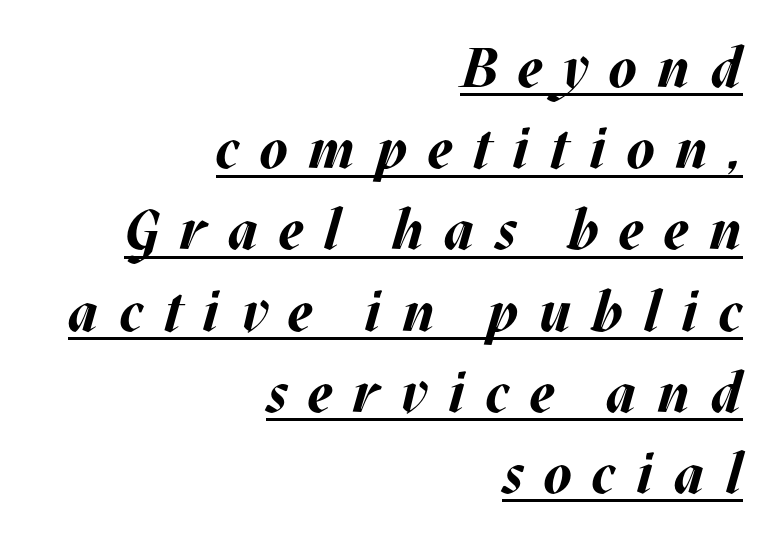
The image shows 56 px bold type, italic (leaning right); set right-aligned, normal line spacing (1.45x), unusually wide letter spacing (+0.37 em), underlined; medium stroke contrast and a large x-height.
